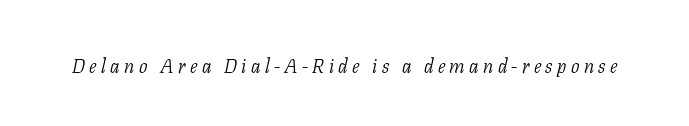
Is the letter spacing exaggerated? Yes — the characters are pushed far apart. A clean baseline with only descenders dipping below it. The glyphs look as if they've been sheared to an angle. The weight tops out at a normal text grade.
